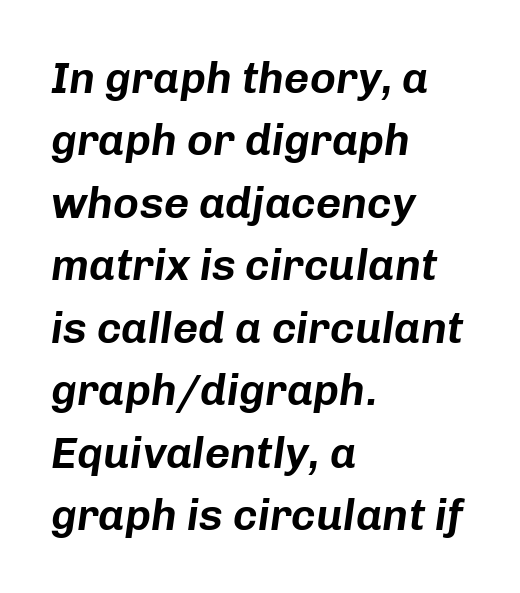
A clean baseline with only descenders dipping below it. The specimen reads as italic at a glance. All the whitespace from short lines collects on the right. Character widths vary here, with narrow letters taking less room than wide ones.
